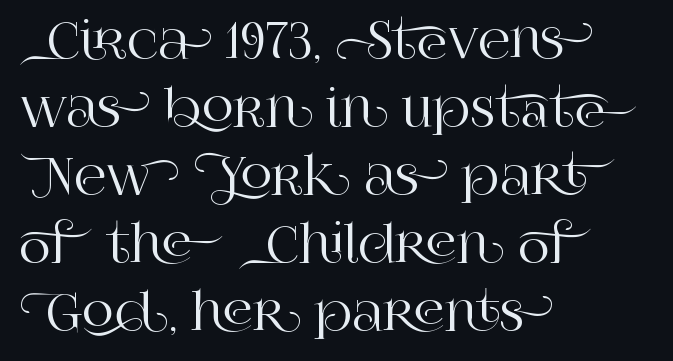
Short note: letters normally spaced. Letterform terminals end in serifs throughout the passage. Note the varied advance widths — an 'i' is clearly narrower than an 'm'. The specimen omits any rule beneath the text block's lines. Summary of vertical rhythm: regular, with standard interline spacing. Does the lettering tilt? It doesn't — this is upright.
